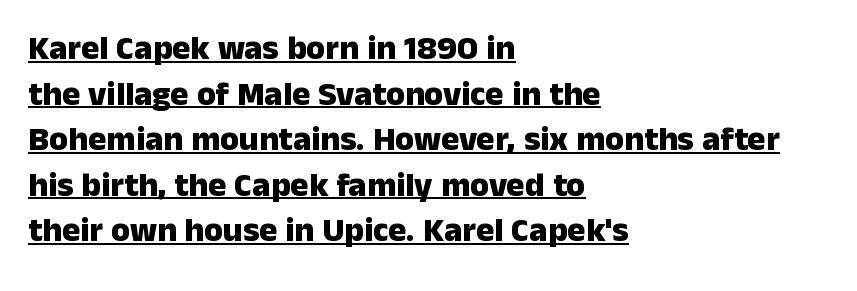
When letters stand straight like this, we call the style roman or upright. Font category for this specimen: sans-serif. Vertically, the passage feels balanced, rows spaced as you'd expect. Each letter keeps its own natural width here, so spacing adapts to shape.
